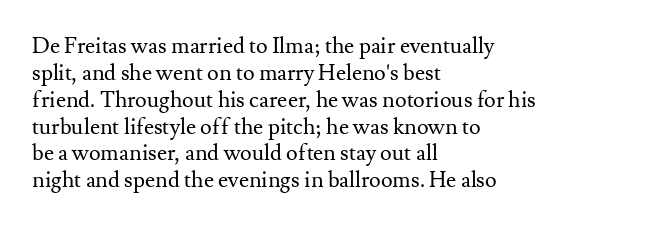
{"italic": "no", "bold": "no", "underline": "no", "align": "left", "line_spacing_ratio": 1.22, "letter_spacing": "normal", "letter_spacing_em": 0.0, "glyph_px": 22}
